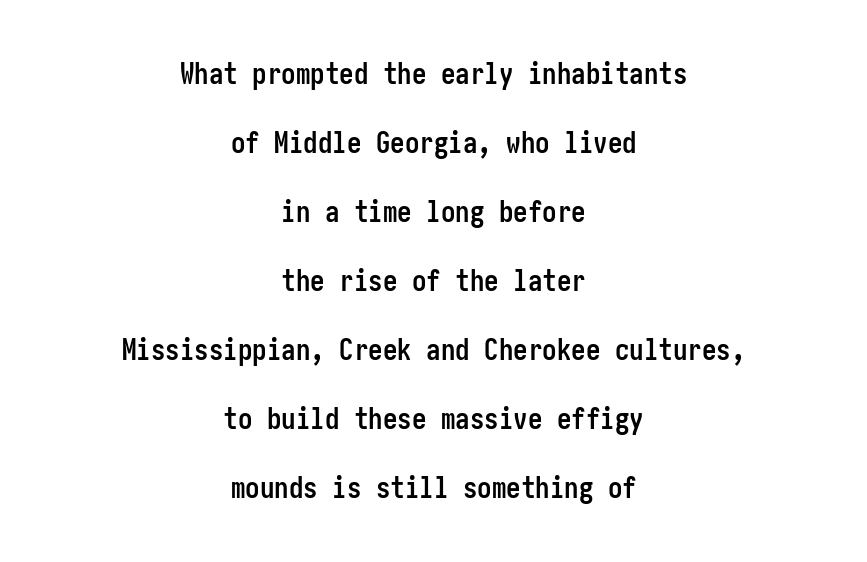
Q: Is the text bold? A: Yes.
Q: Is the text italic (slanted)? A: No, it is upright.
Q: Is the typeface a serif or a sans-serif typeface? A: Sans-serif.
Q: Is the text underlined? A: No.
Q: How is the paragraph aligned? A: Centered.
Q: Is the spacing between letters normal or unusually wide? A: Normal.
Q: Is the spacing between lines tight, normal or loose? A: Loose.
Q: Width (condensed, normal, or wide)? A: Condensed.
Q: Stroke contrast? A: Low.
Q: x-height? A: Medium.
